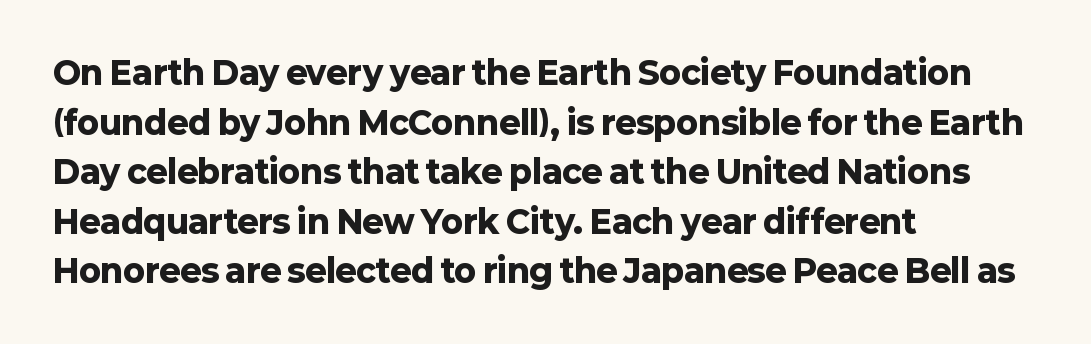
{"serif": "no", "italic": "no", "bold": "yes", "weight": "heavy", "width": "normal", "stroke_contrast": "low", "x_height": "medium", "monospaced": "no", "underline": "no", "align": "left", "line_spacing": "normal", "line_spacing_ratio": 1.55, "letter_spacing": "normal", "letter_spacing_em": 0.0, "glyph_px": 32}
